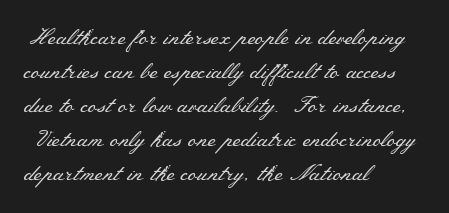
These lines stack with their left ends in a neat column. Any mark beneath the type? The region is blank. Short note: letters normally spaced.
